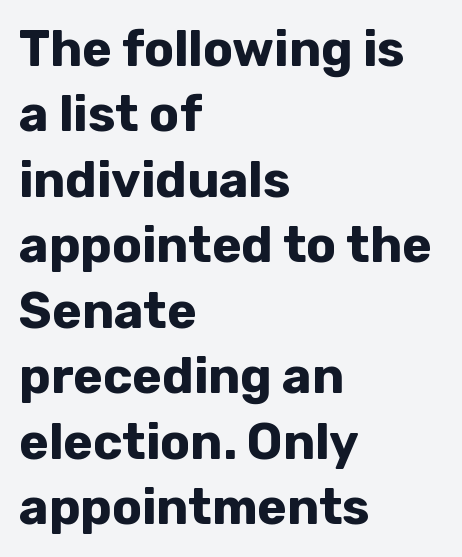
Q: Is the text bold? A: Yes.
Q: Is the text italic (slanted)? A: No, it is upright.
Q: Is the typeface a serif or a sans-serif typeface? A: Sans-serif.
Q: Is the text underlined? A: No.
Q: How is the paragraph aligned? A: Left-aligned.
Q: Is the spacing between letters normal or unusually wide? A: Normal.
Q: Is the spacing between lines tight, normal or loose? A: Normal.
Q: Width (condensed, normal, or wide)? A: Normal.
Q: Stroke contrast? A: Low.
Q: x-height? A: Medium.
Q: Monospaced? A: No.
